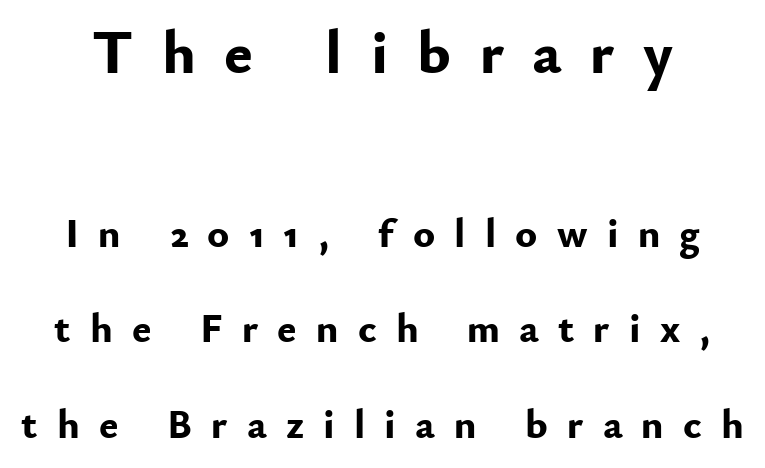
Q: Is the text bold? A: Yes.
Q: Is the text italic (slanted)? A: No, it is upright.
Q: Is the typeface a serif or a sans-serif typeface? A: Sans-serif.
Q: Is the text underlined? A: No.
Q: Is the spacing between letters normal or unusually wide? A: Unusually wide.
Q: Is the spacing between lines tight, normal or loose? A: Loose.
Q: Which block of text is set in a larger size, the first (top) or the second (bottom)? A: The first (top) one.
Q: Width (condensed, normal, or wide)? A: Normal.
Q: Stroke contrast? A: Low.
Q: x-height? A: Small.
Q: Monospaced? A: No.
